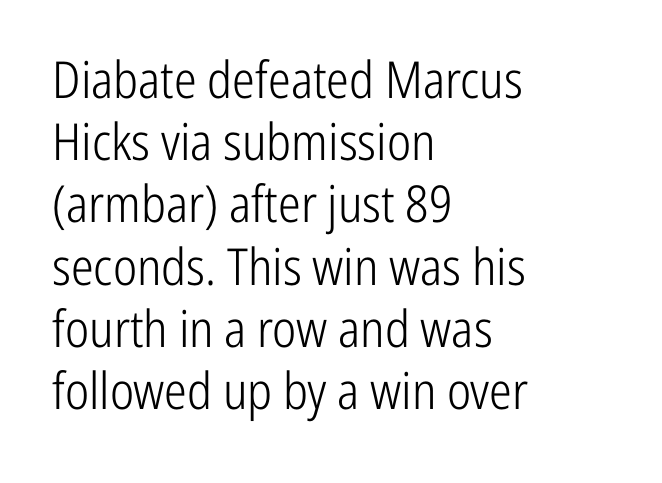
{"serif": "no", "italic": "no", "bold": "no", "weight": "light", "width": "condensed", "stroke_contrast": "low", "x_height": "medium", "monospaced": "no", "underline": "no", "align": "left", "line_spacing_ratio": 1.22, "letter_spacing": "normal", "letter_spacing_em": 0.0, "glyph_px": 51}
